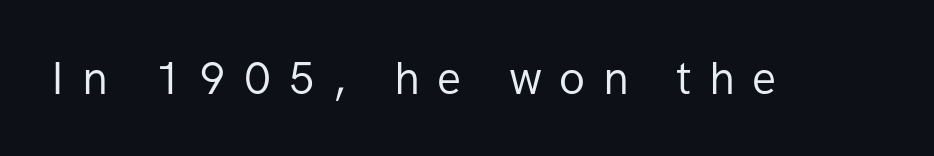
{"serif": "no", "italic": "no", "bold": "no", "weight": "regular", "width": "normal", "stroke_contrast": "low", "x_height": "medium", "monospaced": "no", "underline": "no", "letter_spacing": "wide", "letter_spacing_em": 0.39, "glyph_px": 45}
